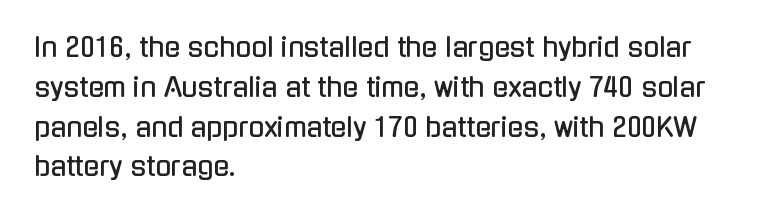
Q: Is the text italic (slanted)? A: No, it is upright.
Q: Is the text underlined? A: No.
Q: How is the paragraph aligned? A: Left-aligned.
Q: Is the spacing between letters normal or unusually wide? A: Normal.
Q: Is the spacing between lines tight, normal or loose? A: Normal.
